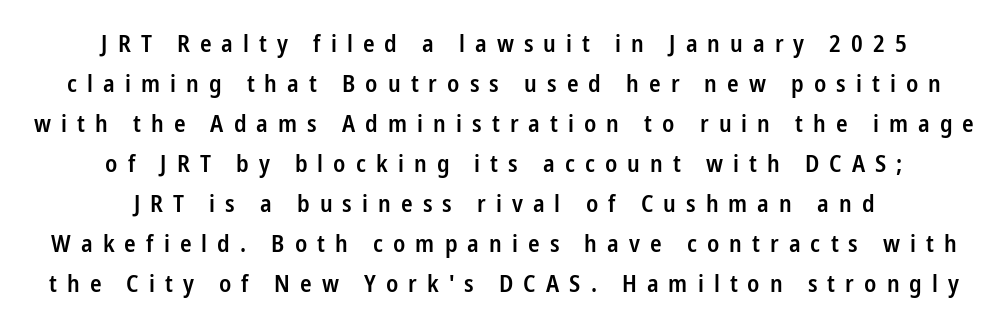
The image shows 24 px text type, upright; set centered, normal line spacing (1.67x), unusually wide letter spacing (+0.42 em), not underlined.
